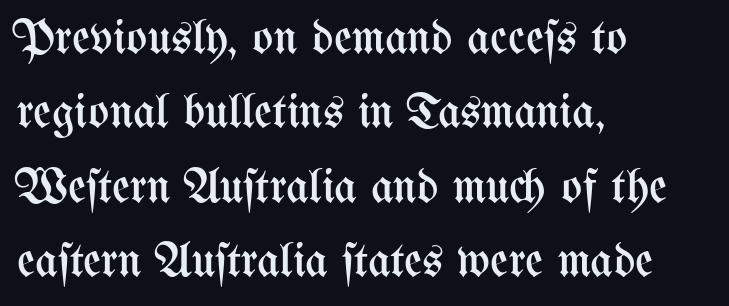
The image shows 49 px regular-weight, condensed type, upright; set left-aligned, normal line spacing (1.52x), normal letter spacing, not underlined; medium stroke contrast and a medium x-height.
